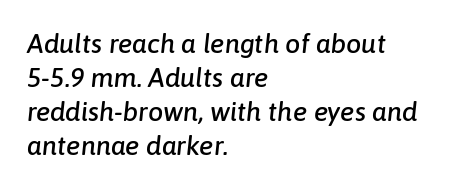
Q: Is the text italic (slanted)? A: Yes, it leans right by about 6 degrees.
Q: Is the text underlined? A: No.
Q: How is the paragraph aligned? A: Left-aligned.
Q: Is the spacing between letters normal or unusually wide? A: Normal.
Q: Is the spacing between lines tight, normal or loose? A: Normal.
